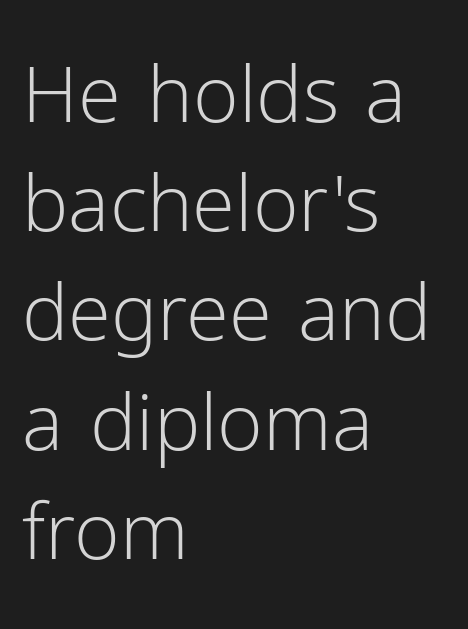
Q: Is the text bold? A: No.
Q: Is the text italic (slanted)? A: No, it is upright.
Q: Is the typeface a serif or a sans-serif typeface? A: Sans-serif.
Q: Is the text underlined? A: No.
Q: How is the paragraph aligned? A: Left-aligned.
Q: Is the spacing between letters normal or unusually wide? A: Normal.
Q: Is the spacing between lines tight, normal or loose? A: Normal.
Q: Width (condensed, normal, or wide)? A: Normal.
Q: Stroke contrast? A: Low.
Q: x-height? A: Medium.
Q: Monospaced? A: No.
